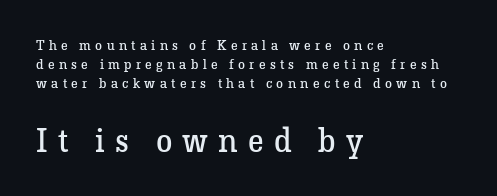
Q: Is the text bold? A: No.
Q: Is the text italic (slanted)? A: No, it is upright.
Q: Is the typeface a serif or a sans-serif typeface? A: Serif.
Q: Is the text underlined? A: No.
Q: How is the paragraph aligned? A: Left-aligned.
Q: Is the spacing between letters normal or unusually wide? A: Unusually wide.
Q: Is the spacing between lines tight, normal or loose? A: Normal.
Q: Which block of text is set in a larger size, the first (top) or the second (bottom)? A: The second (bottom) one.
Q: Width (condensed, normal, or wide)? A: Normal.
Q: Stroke contrast? A: Low.
Q: x-height? A: Medium.
Q: Monospaced? A: No.
